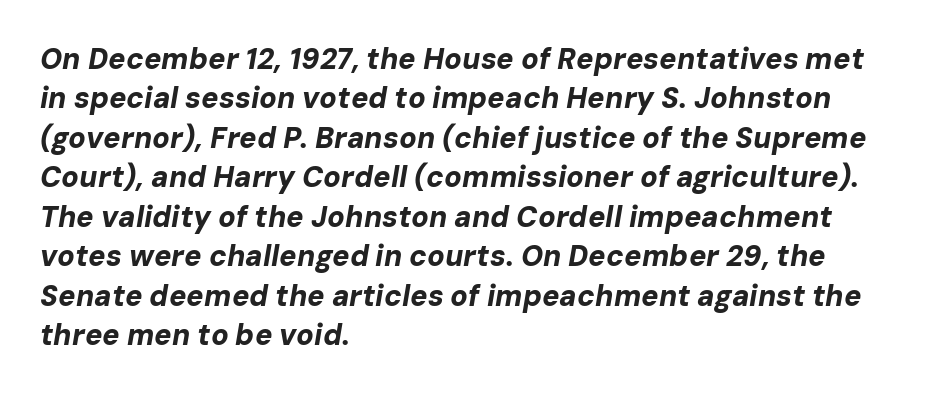
Glyph-to-glyph distance matches everyday printed text. Bold? Absolutely — the strokes are thick and heavy. How would I describe the line gaps? Plain and ordinary. Looking at the ascenders, they clearly lean. Letters rest on an invisible, unmarked baseline. This sample has the flowing, uneven cadence of proportional lettering.
